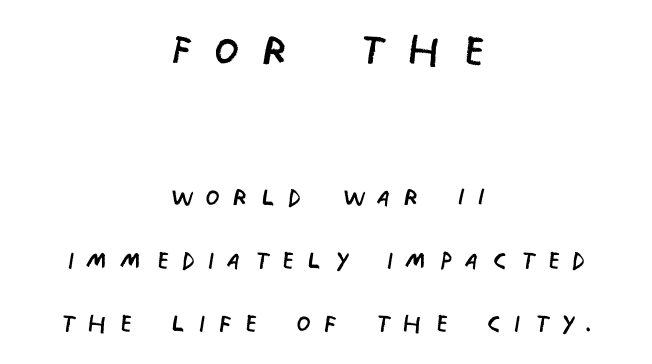
The paragraph has two soft edges and a firm central axis. Words appear elongated and porous because spacing is wide. Stroke thickness stays within the range of a standard reading face or lighter. No feet cap the strokes, marking this as sans-serif type. A typesetter would call this leading open, well beyond the default.
